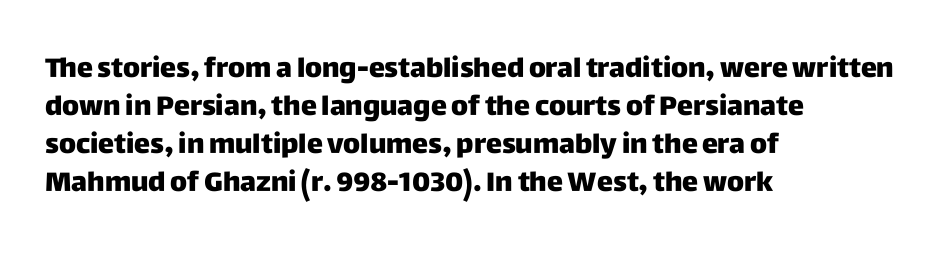
The image shows 27 px bold type, upright; set left-aligned, normal line spacing (1.41x), normal letter spacing, not underlined.
